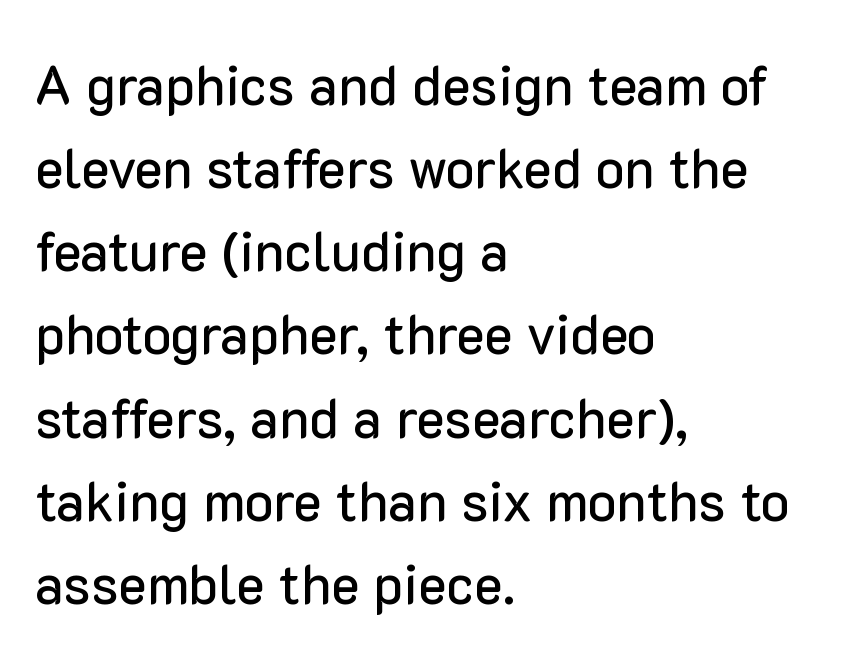
{"serif": "no", "italic": "no", "width": "normal", "stroke_contrast": "low", "x_height": "medium", "monospaced": "no", "underline": "no", "align": "left", "line_spacing": "normal", "line_spacing_ratio": 1.54, "letter_spacing": "normal", "letter_spacing_em": 0.0, "glyph_px": 54}
